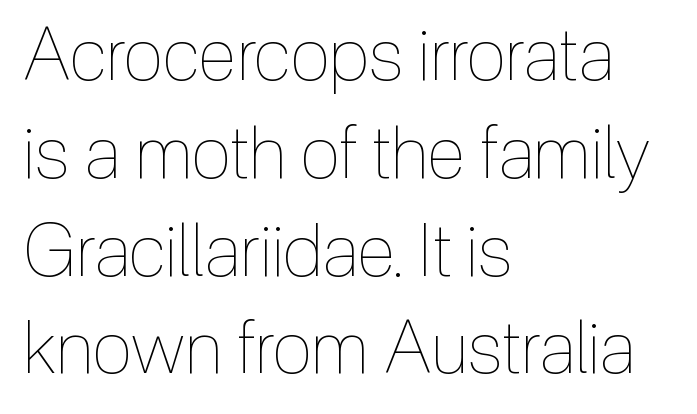
Q: Is the text bold? A: No.
Q: Is the text italic (slanted)? A: No, it is upright.
Q: Is the text underlined? A: No.
Q: How is the paragraph aligned? A: Left-aligned.
Q: Is the spacing between letters normal or unusually wide? A: Normal.
Q: Is the spacing between lines tight, normal or loose? A: Normal.
Q: Width (condensed, normal, or wide)? A: Condensed.
Q: x-height? A: Medium.
Q: Monospaced? A: No.
